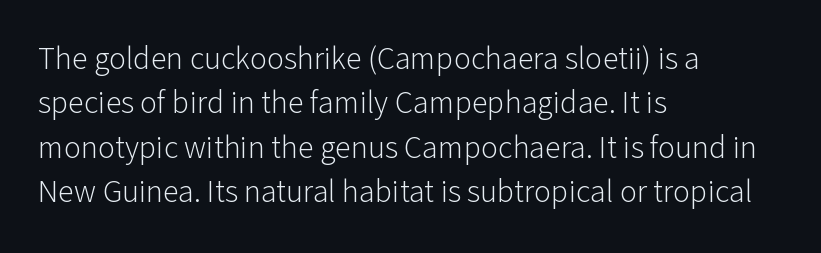
{"serif": "no", "italic": "no", "bold": "no", "weight": "light", "width": "normal", "stroke_contrast": "low", "x_height": "medium", "monospaced": "no", "underline": "no", "align": "left", "line_spacing": "normal", "line_spacing_ratio": 1.39, "letter_spacing": "normal", "letter_spacing_em": 0.0, "glyph_px": 32}
